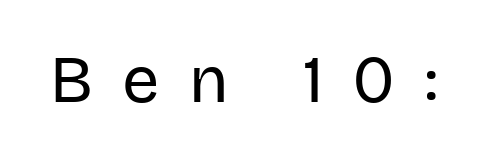
{"serif": "no", "italic": "no", "bold": "no", "weight": "regular", "width": "normal", "stroke_contrast": "low", "x_height": "large", "monospaced": "no", "underline": "no", "letter_spacing": "wide", "letter_spacing_em": 0.44, "glyph_px": 66}
